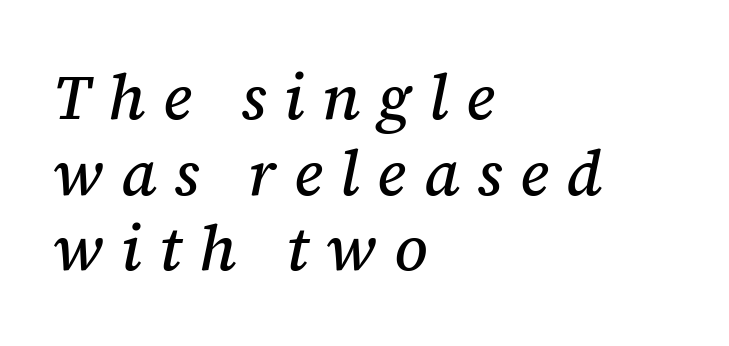
The image shows 63 px serif type, italic (leaning right); set left-aligned, line spacing 1.2x, unusually wide letter spacing (+0.28 em), not underlined; medium stroke contrast and a medium x-height.
